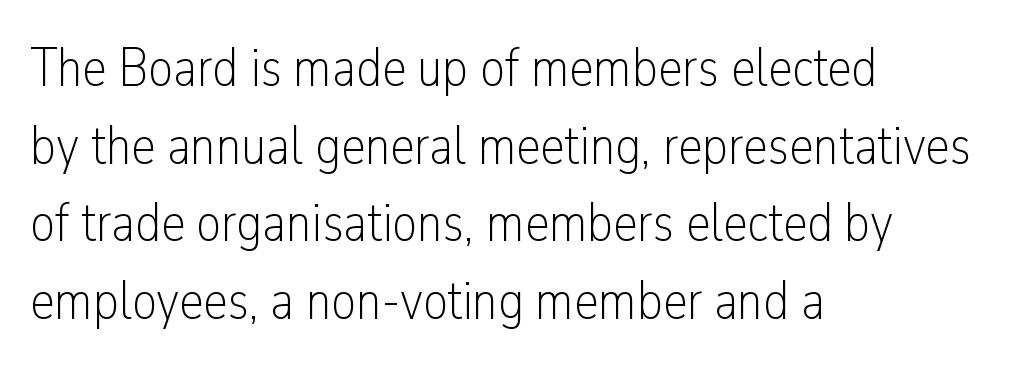
Honestly, the row spacing looks completely unremarkable. Varying glyph widths throughout — classic text-font behaviour. The face used here is rendered with its standard letterfit. A light-to-regular cut is what we see here. The type family on display is of the sans-serif kind. The lines are quadded left.
